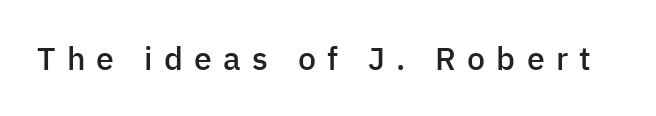
Rendered with straight, roman letterforms. In terms of weight, the rendering is demibold, just under bold. A bare baseline throughout the passage. The text was rendered using a sans face with plain stroke endings. The letters advance in unequal steps, a hallmark of proportional type. In terms of letterspacing, this is a distinctly airy, spread setting.
